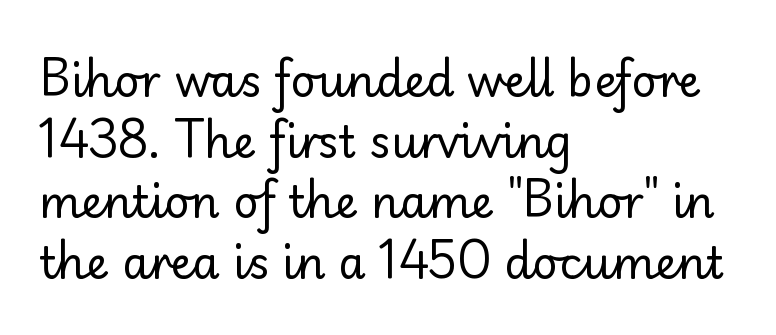
The image shows 44 px regular-weight sans-serif type, upright; set left-aligned, normal line spacing (1.38x), normal letter spacing, not underlined; low stroke contrast and a small x-height.
